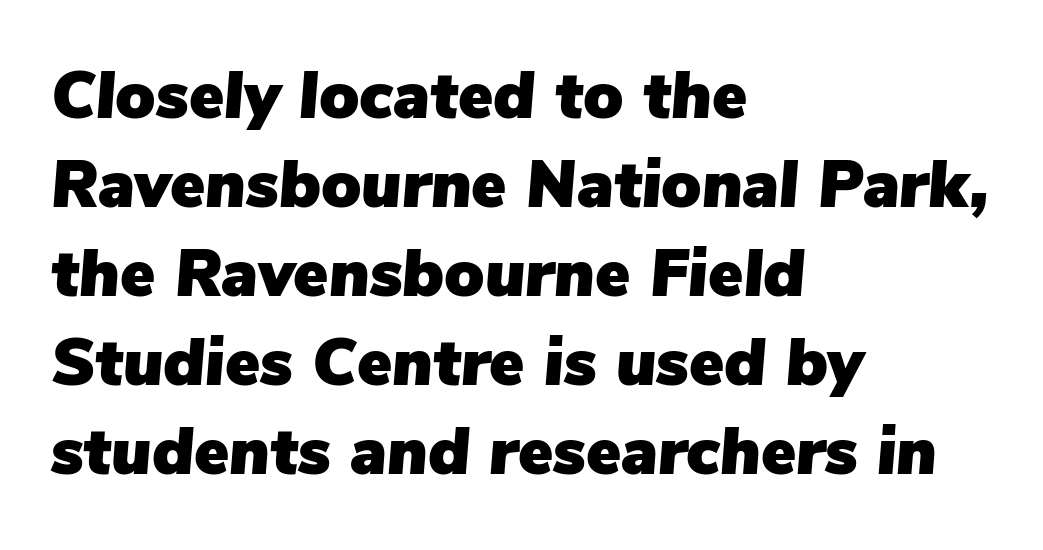
Q: Is the text italic (slanted)? A: Yes, it leans right by about 5 degrees.
Q: Is the text underlined? A: No.
Q: How is the paragraph aligned? A: Left-aligned.
Q: Is the spacing between letters normal or unusually wide? A: Normal.
Q: Is the spacing between lines tight, normal or loose? A: Normal.
Q: Width (condensed, normal, or wide)? A: Normal.
Q: Stroke contrast? A: Low.
Q: x-height? A: Medium.
Q: Monospaced? A: No.
